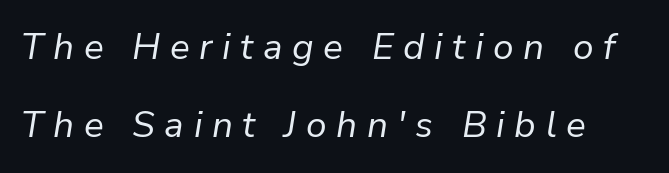
The lettering tilts uniformly, giving the passage an italic look. These lines are rendered in a variable-pitch font. Stem width sits at or under what a default text font uses. Airy leading. Is the letter spacing exaggerated? Yes — the characters are pushed far apart. Each row of text sits above clean, open space.
